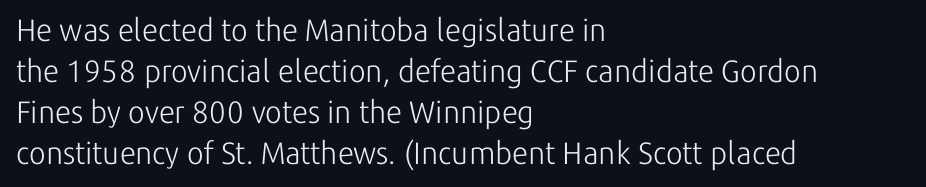
The image shows 31 px light sans-serif type, upright; set left-aligned, normal line spacing (1.32x), normal letter spacing, not underlined; low stroke contrast and a medium x-height.
